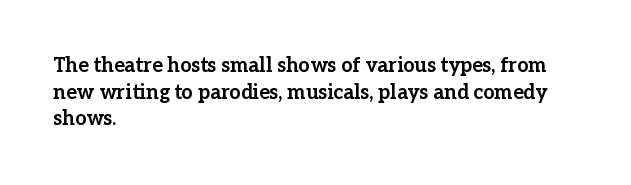
The image shows 20 px bold type, upright; set left-aligned, normal line spacing (1.33x), normal letter spacing, not underlined.
